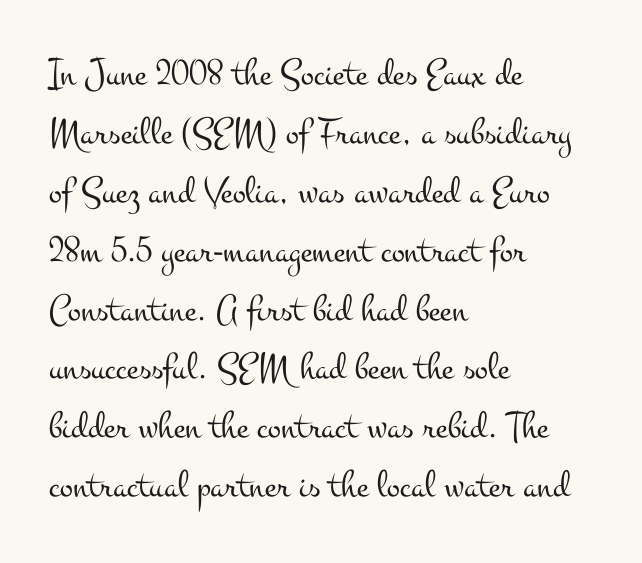
The image shows 39 px light, wide serif type; set left-aligned, normal line spacing (1.51x), normal letter spacing, not underlined; medium stroke contrast and a small x-height.
